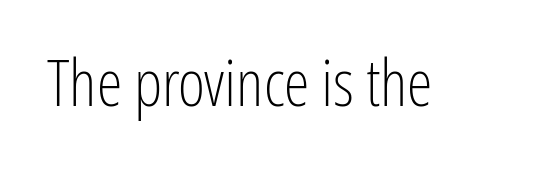
{"serif": "no", "italic": "no", "bold": "no", "weight": "light", "width": "condensed", "stroke_contrast": "low", "x_height": "medium", "monospaced": "no", "underline": "no", "letter_spacing": "normal", "letter_spacing_em": 0.0, "glyph_px": 65}
